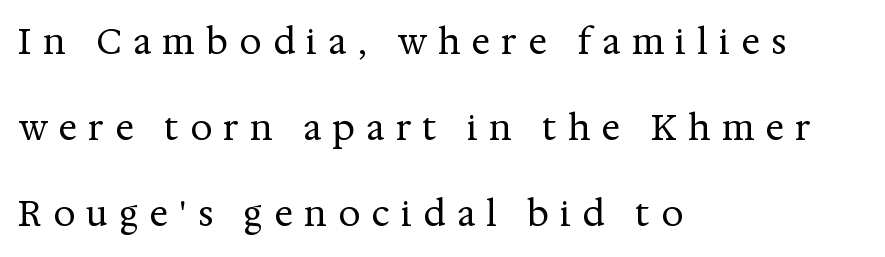
{"serif": "yes", "italic": "no", "bold": "no", "weight": "regular", "width": "normal", "stroke_contrast": "medium", "x_height": "medium", "monospaced": "no", "underline": "no", "align": "left", "line_spacing": "loose", "line_spacing_ratio": 2.46, "letter_spacing": "wide", "letter_spacing_em": 0.32, "glyph_px": 35}
